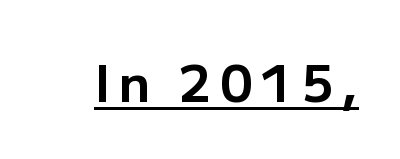
Type style note: lacks serifs. A typesetter would mark this as roman, not italic. Caption: bold face, heavy strokes. This sample has the flowing, uneven cadence of proportional lettering.
